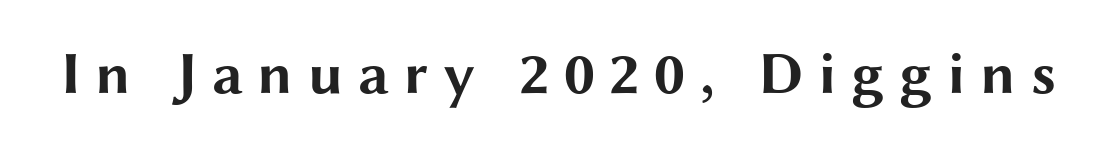
{"serif": "no", "italic": "no", "bold": "yes", "weight": "bold", "width": "wide", "stroke_contrast": "medium", "x_height": "medium", "monospaced": "no", "underline": "no", "letter_spacing": "wide", "letter_spacing_em": 0.24, "glyph_px": 60}
